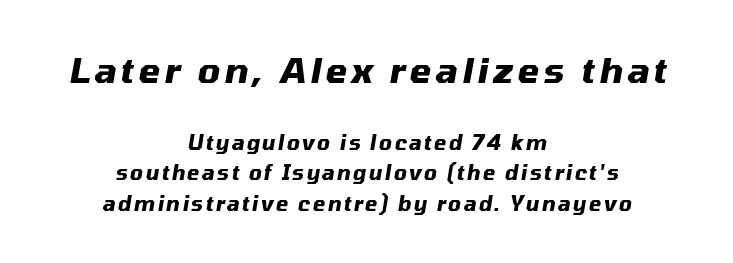
{"italic": "yes", "lean": "right", "slant_degrees": 10, "bold": "yes", "weight": "heavy", "width": "normal", "stroke_contrast": "medium", "x_height": "medium", "monospaced": "no", "underline": "no", "align": "center", "line_spacing": "normal", "line_spacing_ratio": 1.53, "larger_block": "first", "size_ratio": 1.75, "glyph_px": 35}
